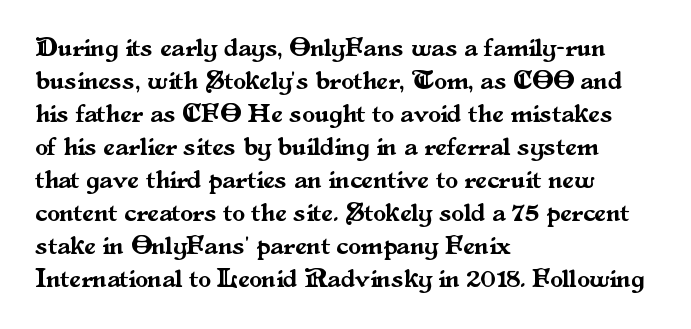
The foot of each line stays bare and open. Leading matches the norm, producing a regular column. The paragraph shown leans on its left margin. The gaps between neighbouring characters are ordinary and unremarkable. Italic? Not at all — the glyphs are vertical.
